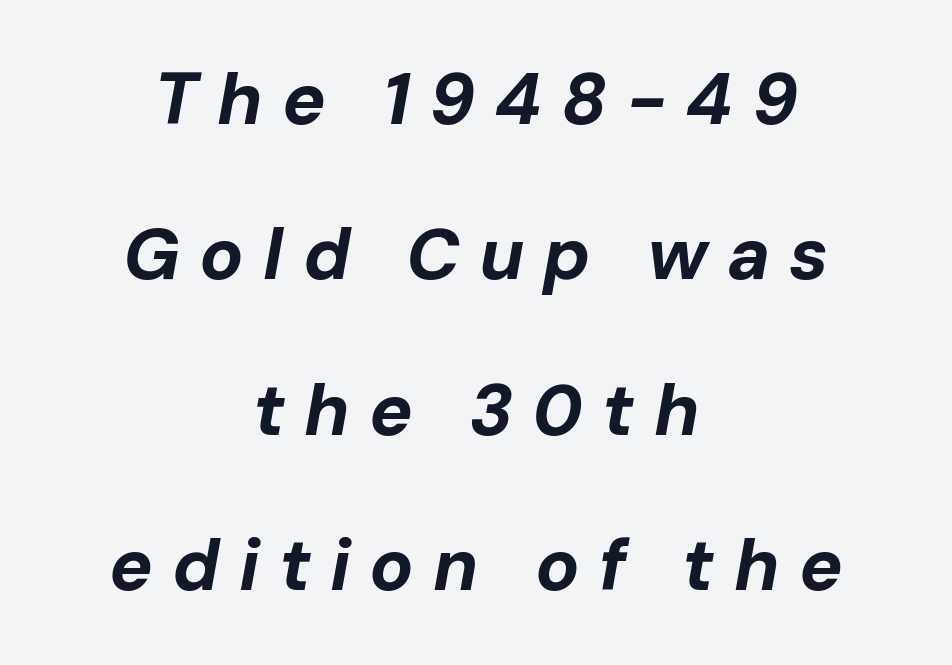
The image shows 73 px bold type, italic (leaning right); set centered, loose line spacing (2.13x), unusually wide letter spacing (+0.26 em), not underlined; low stroke contrast and a medium x-height.
